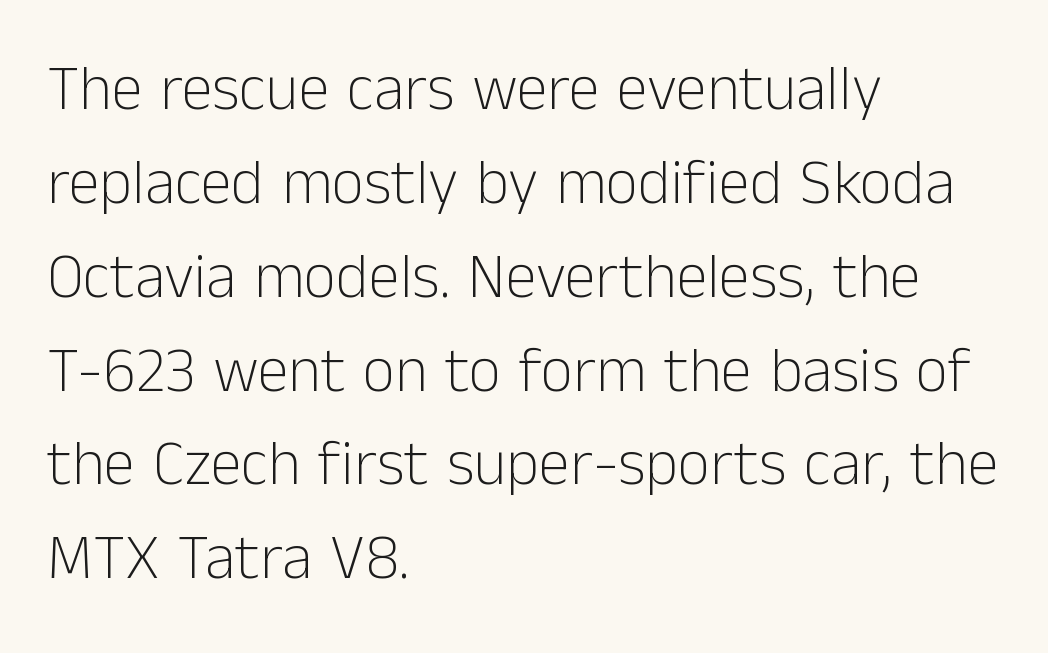
The image shows 63 px light sans-serif type, upright; set left-aligned, normal line spacing (1.49x), normal letter spacing, not underlined; low stroke contrast and a medium x-height.
